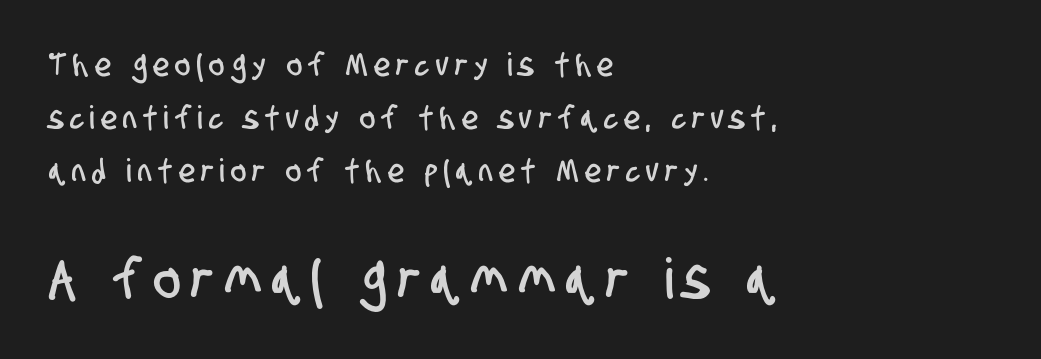
Here the designer chose a conventional face with non-uniform glyph widths. Quick note: underline off. Top chunk: small. Bottom chunk: large. The rendering shows plain stroke endings on the letterforms — a sans-serif design. This sample keeps an unexceptional amount of space between lines.
